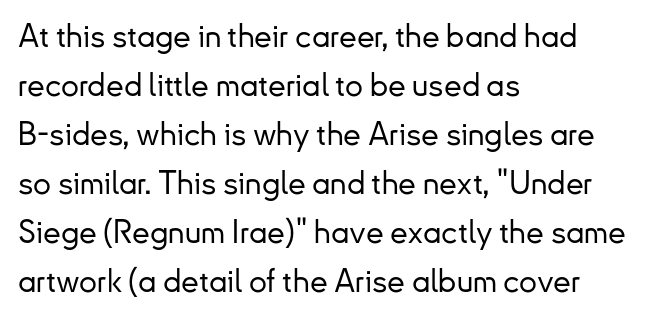
{"serif": "no", "italic": "no", "width": "normal", "stroke_contrast": "low", "x_height": "small", "monospaced": "no", "underline": "no", "align": "left", "line_spacing": "normal", "line_spacing_ratio": 1.53, "letter_spacing": "normal", "letter_spacing_em": 0.0, "glyph_px": 32}
